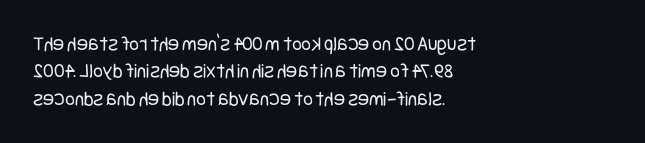
Q: Is the text bold? A: No.
Q: Is the text italic (slanted)? A: No, it is upright.
Q: Is the text underlined? A: No.
Q: How is the paragraph aligned? A: Left-aligned.
Q: Is the spacing between letters normal or unusually wide? A: Normal.
Q: Is the spacing between lines tight, normal or loose? A: Normal.
